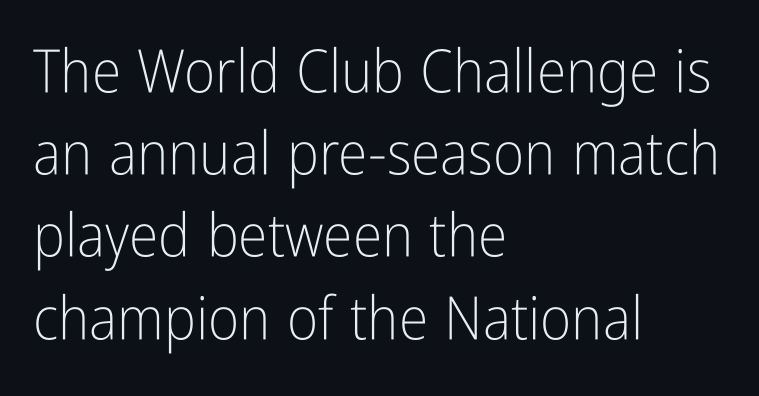
Here the glyphs are tracked normally, forming tight word shapes. Varying glyph widths throughout — classic text-font behaviour. These lines are composed in type without serifs. Designer's note — italics off, roman on. Type without underlining.
